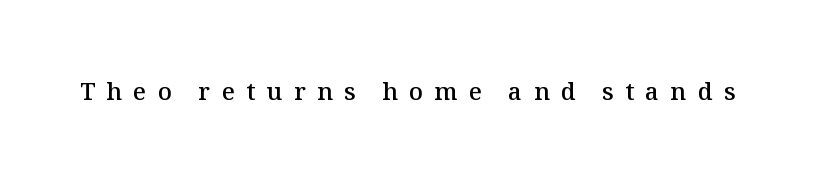
{"italic": "no", "bold": "semi", "underline": "no", "letter_spacing": "wide", "letter_spacing_em": 0.48, "glyph_px": 24}
